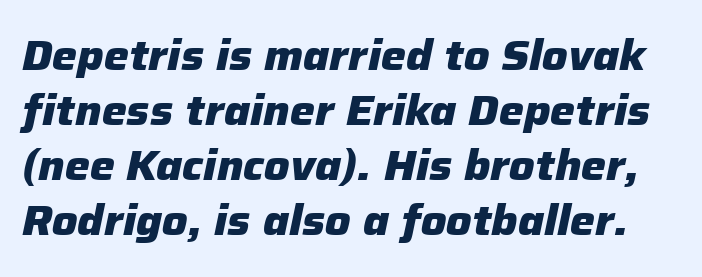
Q: Is the text bold? A: Yes.
Q: Is the text italic (slanted)? A: Yes, it leans right by about 12 degrees.
Q: Is the text underlined? A: No.
Q: Is the spacing between letters normal or unusually wide? A: Normal.
Q: Is the spacing between lines tight, normal or loose? A: Normal.
Q: Width (condensed, normal, or wide)? A: Normal.
Q: Stroke contrast? A: Low.
Q: x-height? A: Medium.
Q: Monospaced? A: No.
